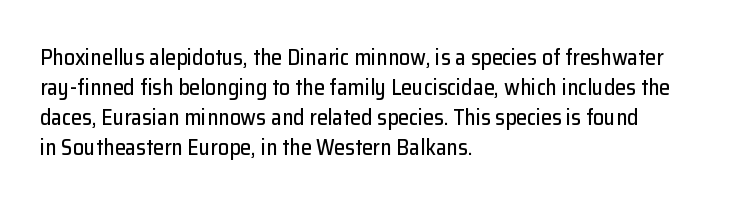
The image shows 22 px text type, upright; set left-aligned, normal line spacing (1.36x), normal letter spacing, not underlined.
